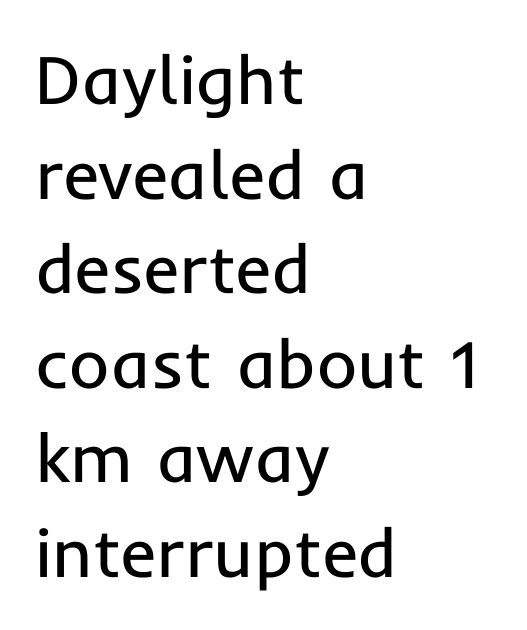
Q: Is the text bold? A: No.
Q: Is the text italic (slanted)? A: No, it is upright.
Q: Is the typeface a serif or a sans-serif typeface? A: Sans-serif.
Q: Is the text underlined? A: No.
Q: How is the paragraph aligned? A: Left-aligned.
Q: Is the spacing between letters normal or unusually wide? A: Normal.
Q: Is the spacing between lines tight, normal or loose? A: Normal.
Q: Width (condensed, normal, or wide)? A: Normal.
Q: Stroke contrast? A: Low.
Q: x-height? A: Medium.
Q: Monospaced? A: No.
